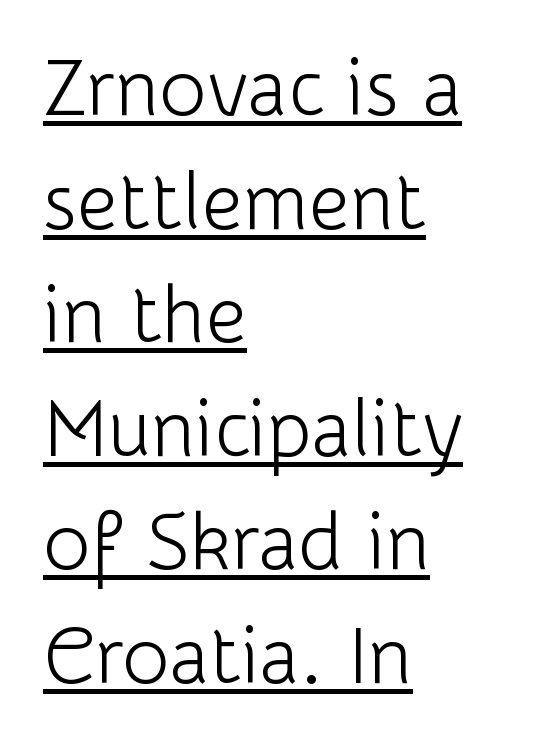
The image shows 80 px light sans-serif type, upright; set left-aligned, normal line spacing (1.42x), normal letter spacing, underlined; low stroke contrast and a medium x-height.
